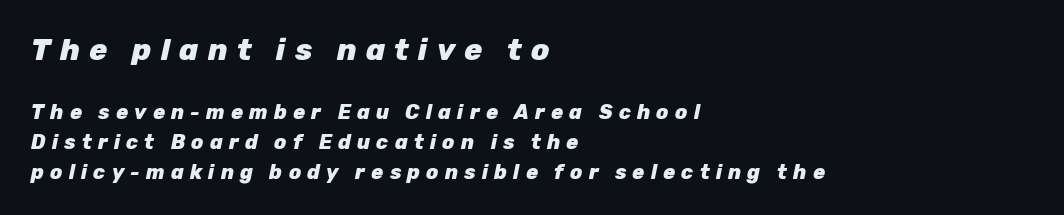
Q: Is the text bold? A: Yes.
Q: Is the text italic (slanted)? A: Yes, it leans right by about 12 degrees.
Q: Is the text underlined? A: No.
Q: How is the paragraph aligned? A: Left-aligned.
Q: Is the spacing between letters normal or unusually wide? A: Unusually wide.
Q: Is the spacing between lines tight, normal or loose? A: Normal.
Q: Which block of text is set in a larger size, the first (top) or the second (bottom)? A: The first (top) one.
Q: Width (condensed, normal, or wide)? A: Normal.
Q: Stroke contrast? A: Low.
Q: x-height? A: Medium.
Q: Monospaced? A: No.
